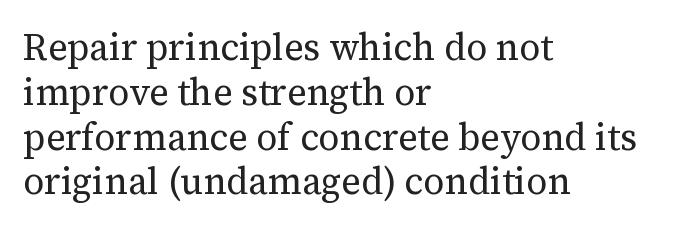
Q: Is the text bold? A: No.
Q: Is the text italic (slanted)? A: No, it is upright.
Q: Is the typeface a serif or a sans-serif typeface? A: Serif.
Q: Is the text underlined? A: No.
Q: How is the paragraph aligned? A: Left-aligned.
Q: Is the spacing between letters normal or unusually wide? A: Normal.
Q: Width (condensed, normal, or wide)? A: Normal.
Q: Stroke contrast? A: Medium.
Q: x-height? A: Medium.
Q: Monospaced? A: No.
